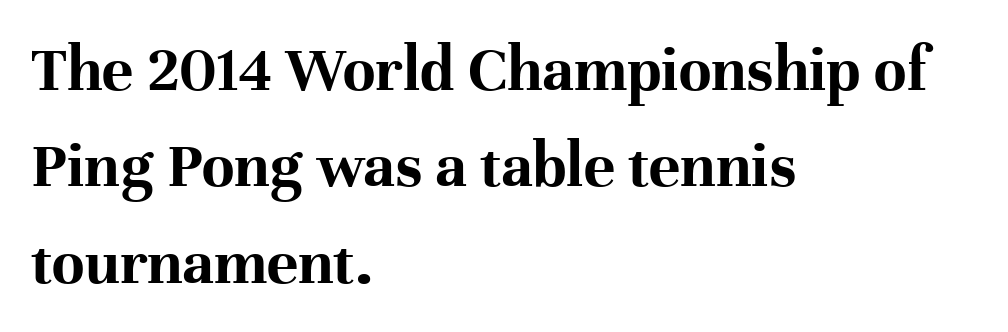
These lines were composed using upright roman letters. Typographic density is high because the face is bold. Do the characters align in a grid? No, the font is proportional. A bare baseline throughout the passage. The type is set solid horizontally, with unmodified tracking.
